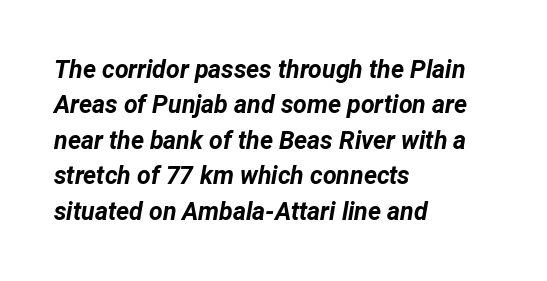
The image shows 25 px bold type, italic (leaning right); set left-aligned, normal line spacing (1.42x), normal letter spacing, not underlined.
